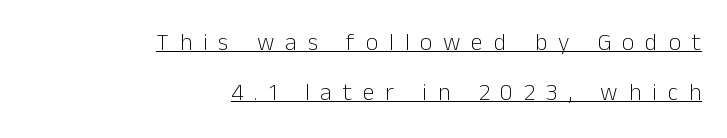
Inter-character spacing is expanded well beyond the font's built-in metrics. This reads as an unemphasized weight, regular at the heaviest. Students, observe the line beneath the letters — that is underlining. Right-aligned paragraph, ragged on the left. The lettering stays uniformly vertical, giving the passage a roman look.
